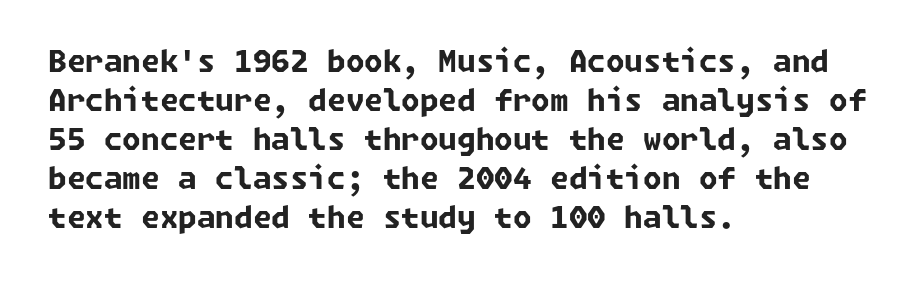
Is the block centered? No — it sits flush against the left margin. These lines keep a tight, regular rhythm from letter to letter. The passage shown stacks its lines at a standard gap. The face used here has the dense, thick strokes of a bold. In terms of letterform style, serifs are entirely absent. Type without underlining.
